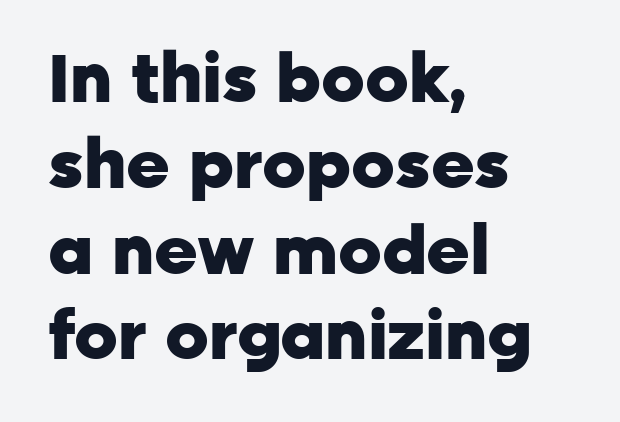
{"serif": "no", "italic": "no", "bold": "yes", "weight": "heavy", "width": "normal", "stroke_contrast": "low", "x_height": "medium", "monospaced": "no", "underline": "no", "align": "left", "line_spacing": "normal", "line_spacing_ratio": 1.28, "letter_spacing": "normal", "letter_spacing_em": 0.0, "glyph_px": 67}
